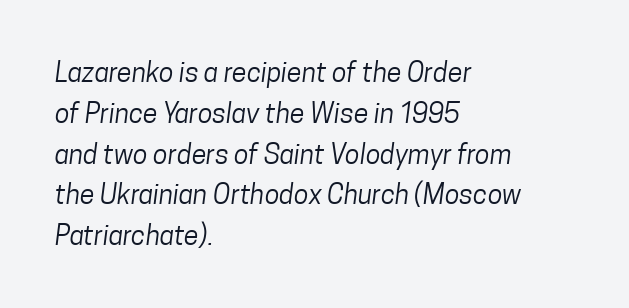
Nothing unusual about the tracking: characters are spaced as the font intends. The compositor pushed each line to the left boundary. Vertical stems look standard width or narrower in stroke. Rule under the text: the space is simply empty. Baseline-to-baseline distance is the conventional proportion of letter height.
